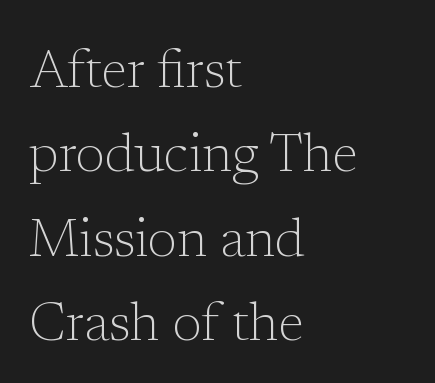
The image shows 53 px light serif type, upright; set left-aligned, normal line spacing (1.59x), normal letter spacing, not underlined; low stroke contrast and a medium x-height.
